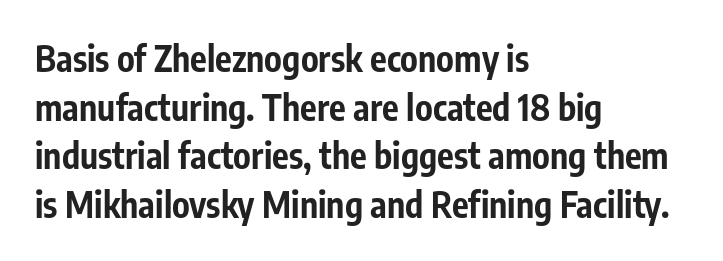
Q: Is the text bold? A: Yes.
Q: Is the text italic (slanted)? A: No, it is upright.
Q: Is the typeface a serif or a sans-serif typeface? A: Sans-serif.
Q: Is the text underlined? A: No.
Q: How is the paragraph aligned? A: Left-aligned.
Q: Is the spacing between letters normal or unusually wide? A: Normal.
Q: Is the spacing between lines tight, normal or loose? A: Normal.
Q: Width (condensed, normal, or wide)? A: Condensed.
Q: Stroke contrast? A: Low.
Q: x-height? A: Medium.
Q: Monospaced? A: No.
